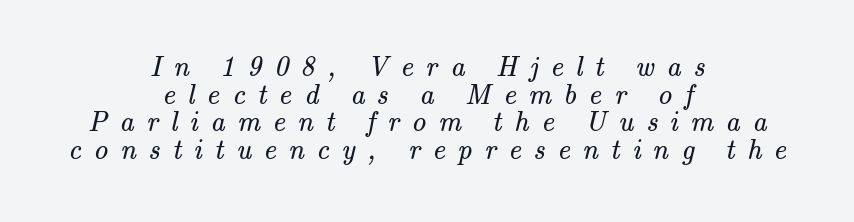
The paragraph shown floats in the horizontal middle. Plain, unruled lines of type. The face used here is proportionally spaced, like ordinary book or web type. Inter-character spacing is expanded well beyond the font's built-in metrics. Honestly, the rows look squashed on top of each other. Look at the bottom of the vertical strokes: they flare into serifs here.
